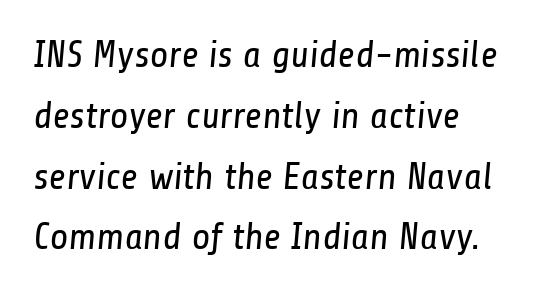
The image shows 38 px regular-weight, condensed sans-serif type; set left-aligned, normal line spacing (1.6x), normal letter spacing, not underlined; low stroke contrast and a medium x-height.
